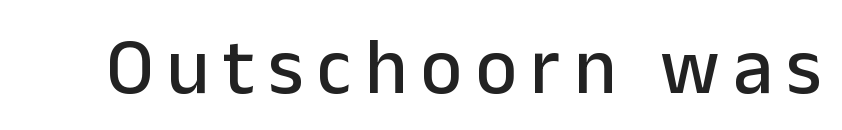
The area under the type is left untouched. This sample has the flowing, uneven cadence of proportional lettering. Are there feet on the stems? There aren't — it's a sans. Unlike italic type, these characters show no tilt at all.
